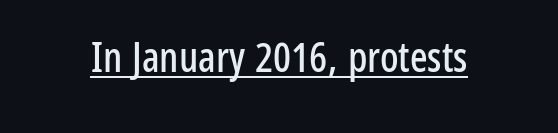
Q: Is the text italic (slanted)? A: No, it is upright.
Q: Is the typeface a serif or a sans-serif typeface? A: Sans-serif.
Q: Is the text underlined? A: Yes.
Q: Is the spacing between letters normal or unusually wide? A: Normal.
Q: Width (condensed, normal, or wide)? A: Condensed.
Q: Stroke contrast? A: Low.
Q: x-height? A: Medium.
Q: Monospaced? A: No.
